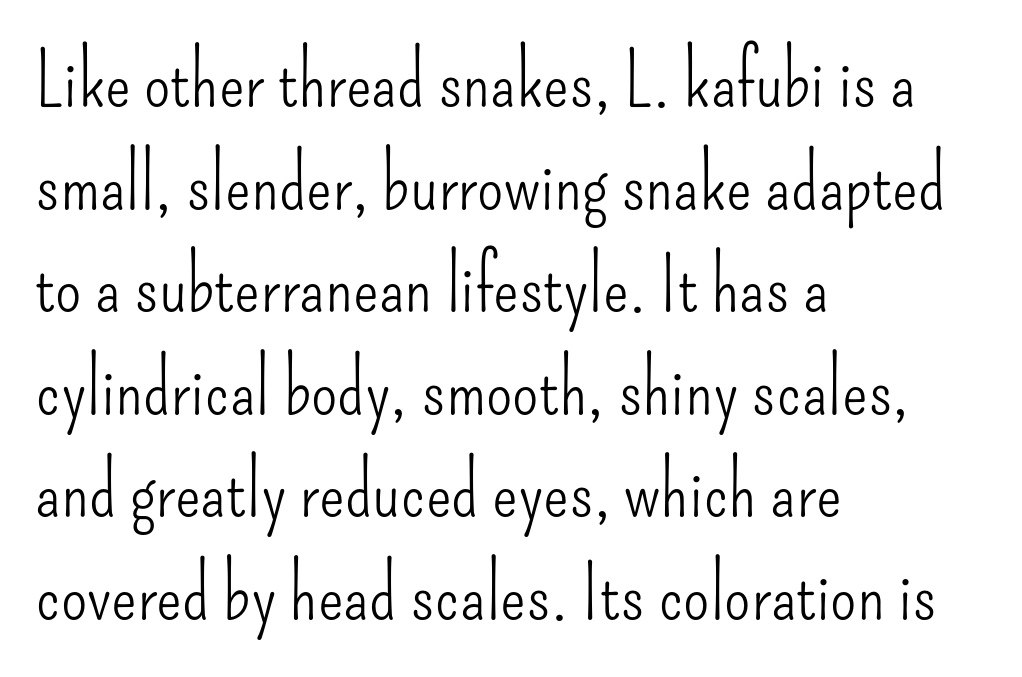
The image shows 76 px light, condensed sans-serif type, upright; set left-aligned, normal line spacing (1.35x), normal letter spacing, not underlined; low stroke contrast and a small x-height.
